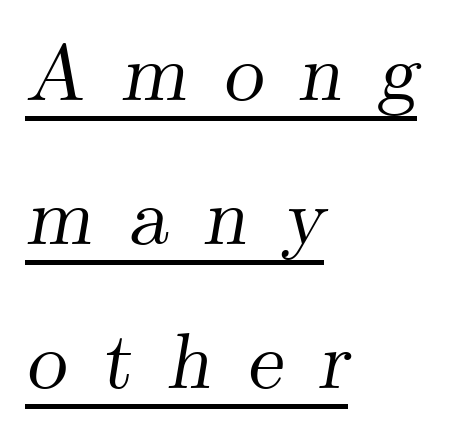
{"serif": "yes", "italic": "yes", "lean": "right", "slant_degrees": 9, "width": "normal", "stroke_contrast": "medium", "x_height": "small", "monospaced": "no", "underline": "yes", "align": "left", "line_spacing_ratio": 1.8, "letter_spacing": "wide", "letter_spacing_em": 0.44, "glyph_px": 80}
